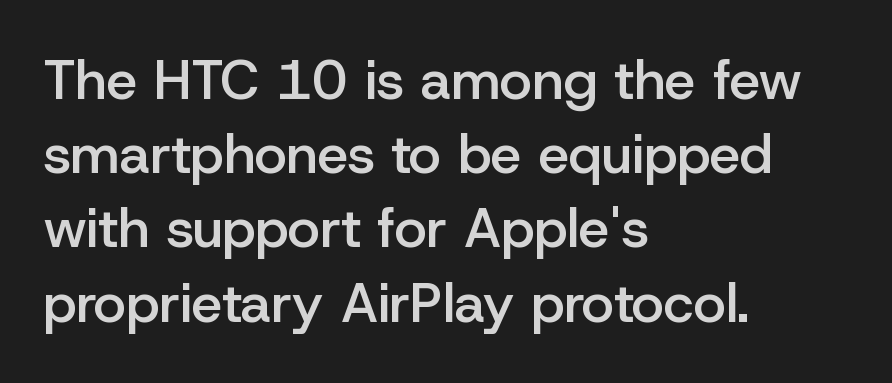
Q: Is the text bold? A: Semi-bold.
Q: Is the text italic (slanted)? A: No, it is upright.
Q: Is the typeface a serif or a sans-serif typeface? A: Sans-serif.
Q: Is the text underlined? A: No.
Q: How is the paragraph aligned? A: Left-aligned.
Q: Is the spacing between letters normal or unusually wide? A: Normal.
Q: Is the spacing between lines tight, normal or loose? A: Normal.
Q: Width (condensed, normal, or wide)? A: Normal.
Q: Stroke contrast? A: Low.
Q: x-height? A: Medium.
Q: Monospaced? A: No.
